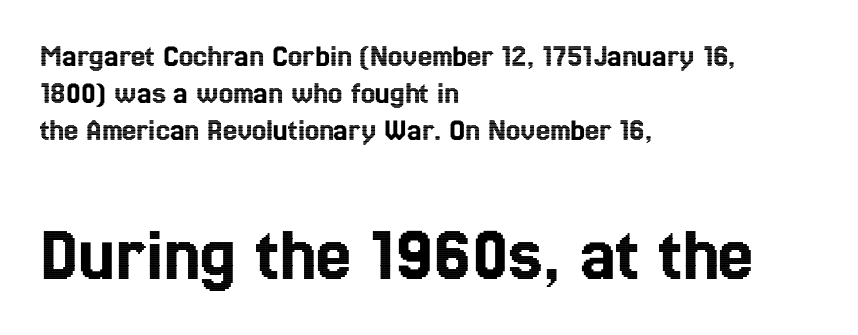
Q: Is the text italic (slanted)? A: No, it is upright.
Q: Is the text underlined? A: No.
Q: How is the paragraph aligned? A: Left-aligned.
Q: Is the spacing between letters normal or unusually wide? A: Normal.
Q: Which block of text is set in a larger size, the first (top) or the second (bottom)? A: The second (bottom) one.
Q: Width (condensed, normal, or wide)? A: Condensed.
Q: x-height? A: Medium.
Q: Monospaced? A: No.
